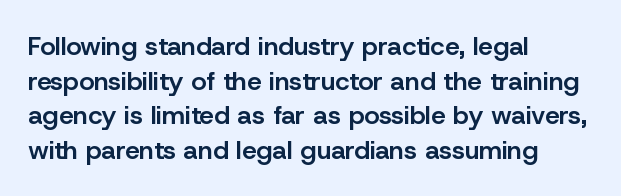
{"italic": "no", "bold": "semi", "underline": "no", "align": "left", "line_spacing": "normal", "line_spacing_ratio": 1.33, "letter_spacing": "normal", "letter_spacing_em": 0.0, "glyph_px": 26}
